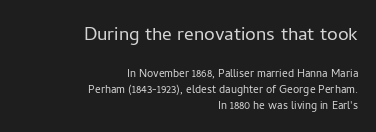
Think standard paragraph weight, or any step lighter than that. Vertical strokes here are truly vertical. Summary of vertical rhythm: compact, with narrow interline spacing. Casual observation: everything's shoved over to the right.
